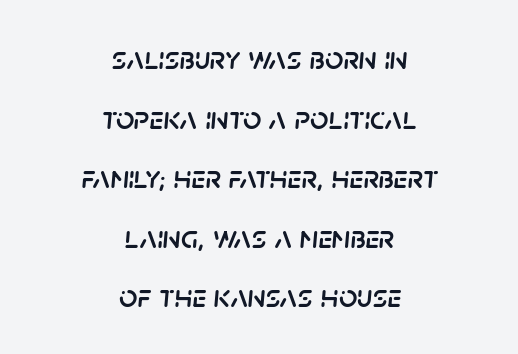
Is the letter spacing exaggerated? No — it looks like the ordinary default. The font's italic variant was chosen for this text. Underline: absent. Both edges are ragged and mirror each other, which tells us the setting is centered.
